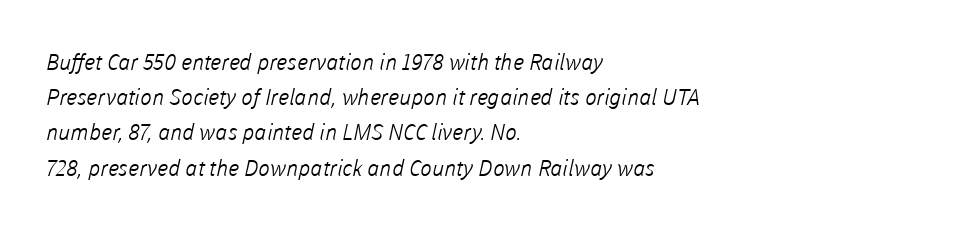
The passage is arranged the way most books set body copy — flush left. Stroke thickness stays within the range of a standard reading face or lighter. Tracking here is standard; glyphs follow each other at the usual distance. Reading down the column, the eye jumps a familiar distance to each next line. The strip under each line holds only bare page.
